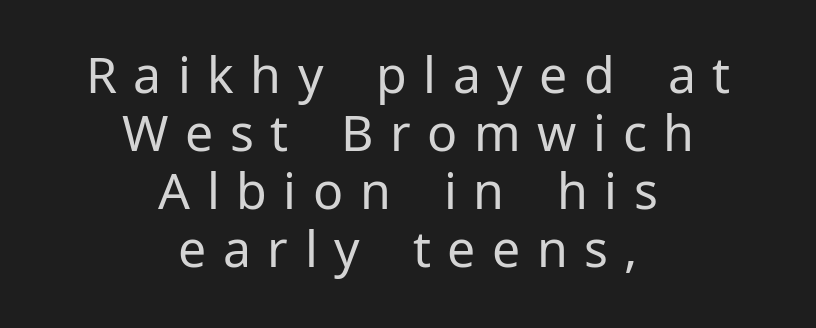
The designer went with a sans here, leaving each stem footless. Words appear elongated and porous because spacing is wide. Clear beneath every line of the passage. Here the designer chose a conventional face with non-uniform glyph widths. You can tell it's not italic because the verticals are truly vertical. Horizontally, the lines are justified to the midpoint only.
